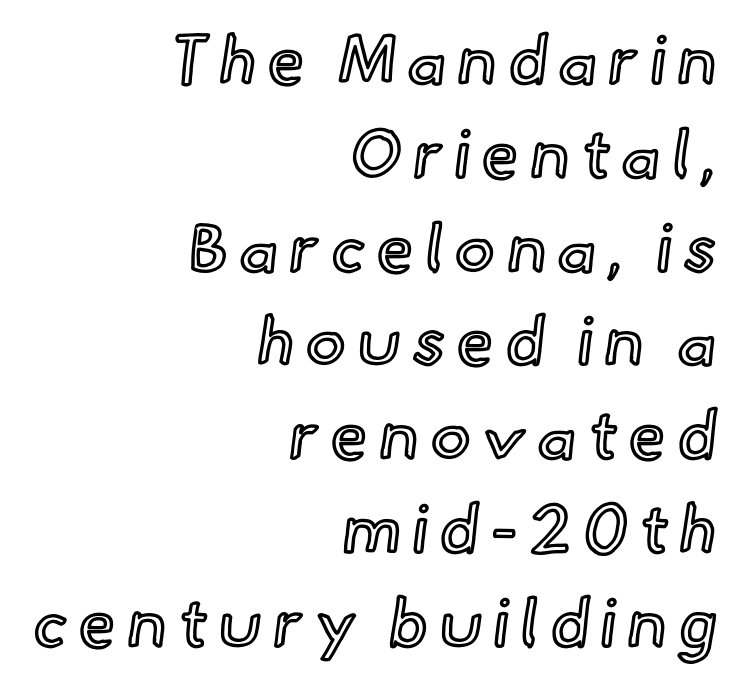
{"width": "normal", "x_height": "small", "monospaced": "no", "underline": "no", "align": "right", "line_spacing": "normal", "line_spacing_ratio": 1.4, "glyph_px": 67}
